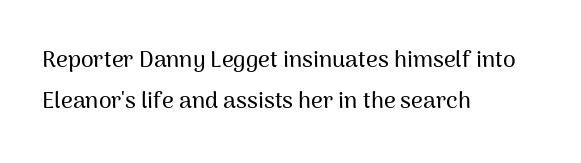
Q: Is the text italic (slanted)? A: No, it is upright.
Q: Is the text underlined? A: No.
Q: How is the paragraph aligned? A: Left-aligned.
Q: Is the spacing between letters normal or unusually wide? A: Normal.
